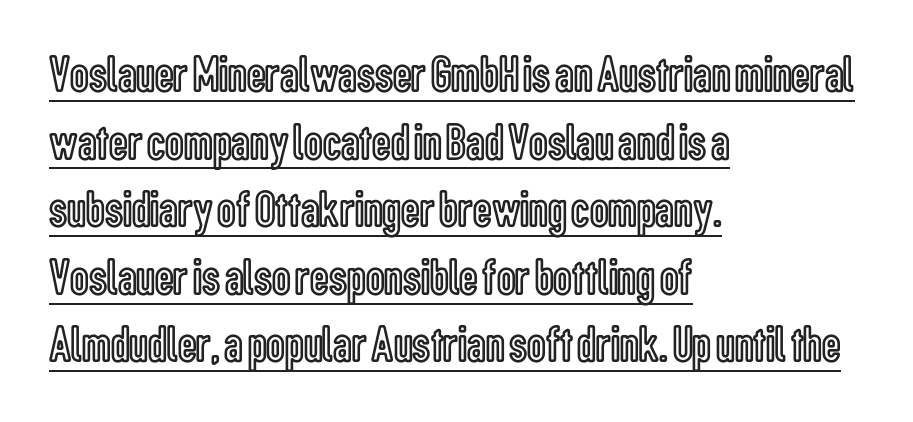
The image shows 52 px condensed type, upright; set left-aligned, normal line spacing (1.3x), normal letter spacing, underlined; a medium x-height.
